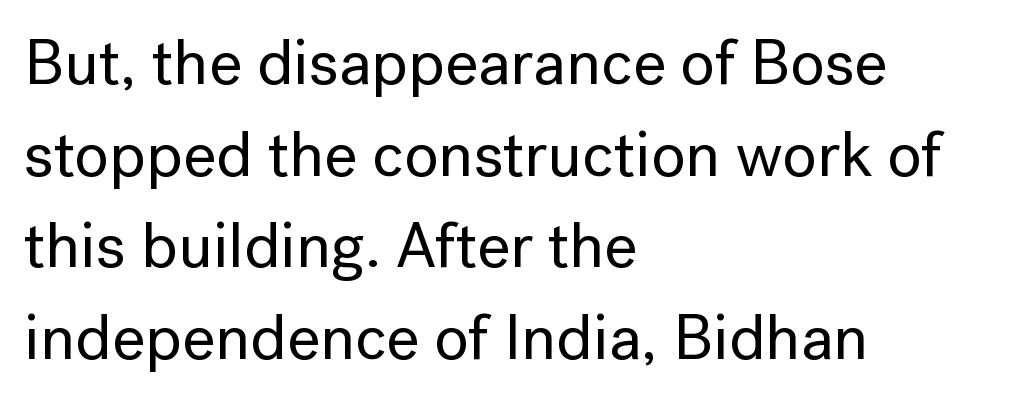
{"serif": "no", "italic": "no", "width": "normal", "stroke_contrast": "low", "x_height": "medium", "monospaced": "no", "underline": "no", "align": "left", "line_spacing": "normal", "line_spacing_ratio": 1.43, "letter_spacing": "normal", "letter_spacing_em": 0.0, "glyph_px": 64}
